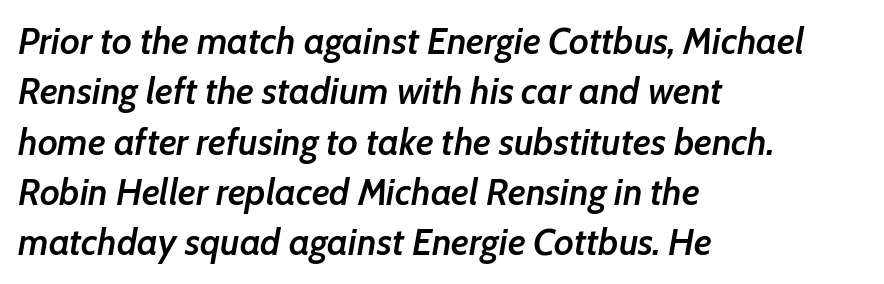
The image shows 37 px semibold type, italic (leaning right); set left-aligned, normal line spacing (1.36x), normal letter spacing, not underlined; low stroke contrast and a medium x-height.
